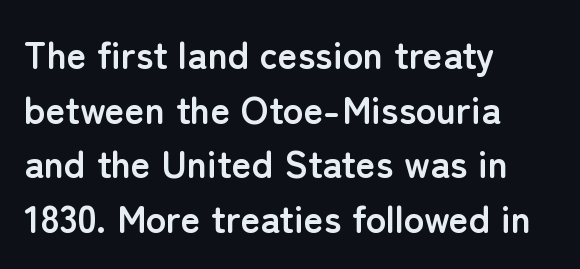
Q: Is the text bold? A: Yes.
Q: Is the text italic (slanted)? A: No, it is upright.
Q: Is the typeface a serif or a sans-serif typeface? A: Sans-serif.
Q: Is the text underlined? A: No.
Q: How is the paragraph aligned? A: Left-aligned.
Q: Is the spacing between letters normal or unusually wide? A: Normal.
Q: Is the spacing between lines tight, normal or loose? A: Normal.
Q: Width (condensed, normal, or wide)? A: Normal.
Q: Stroke contrast? A: Low.
Q: x-height? A: Medium.
Q: Monospaced? A: No.
